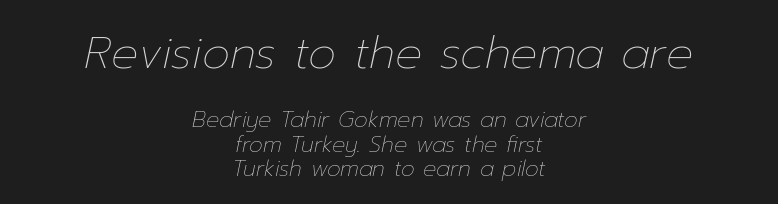
Q: Is the text bold? A: No.
Q: Is the text italic (slanted)? A: Yes, it leans right by about 12 degrees.
Q: Is the text underlined? A: No.
Q: How is the paragraph aligned? A: Centered.
Q: Is the spacing between letters normal or unusually wide? A: Normal.
Q: Is the spacing between lines tight, normal or loose? A: Tight.
Q: Which block of text is set in a larger size, the first (top) or the second (bottom)? A: The first (top) one.
Q: Width (condensed, normal, or wide)? A: Normal.
Q: Stroke contrast? A: Low.
Q: x-height? A: Medium.
Q: Monospaced? A: No.
